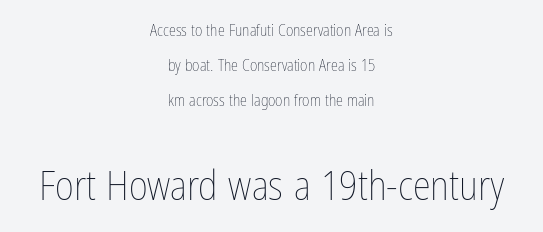
The setting favours the middle, as headings and verse often do. Check under the words: just untouched page. Looks like regular typesetting: each glyph gets only the width it needs. The passage shown has conventional tracking throughout.
